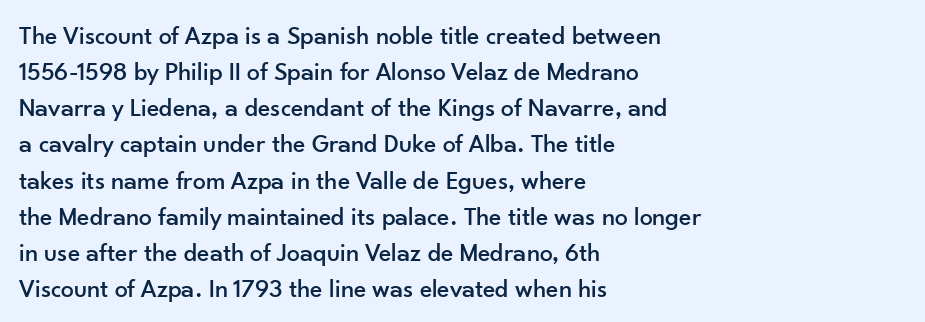
A typesetter would mark this as roman, not italic. Every row of glyphs begins at an identical x-position on the left. Descenders are the only things crossing below the line. Horizontal bands of white between lines are of average thickness.
